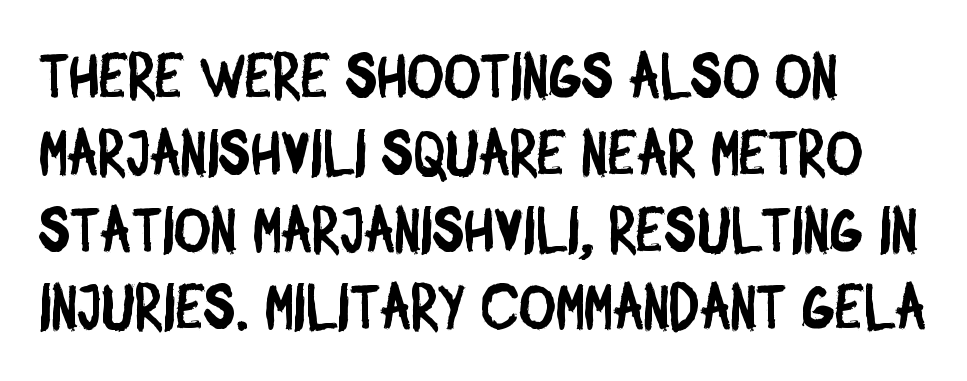
Q: Is the typeface a serif or a sans-serif typeface? A: Sans-serif.
Q: Is the text underlined? A: No.
Q: How is the paragraph aligned? A: Left-aligned.
Q: Is the spacing between letters normal or unusually wide? A: Normal.
Q: Width (condensed, normal, or wide)? A: Condensed.
Q: Stroke contrast? A: Low.
Q: x-height? A: Large.
Q: Monospaced? A: No.
